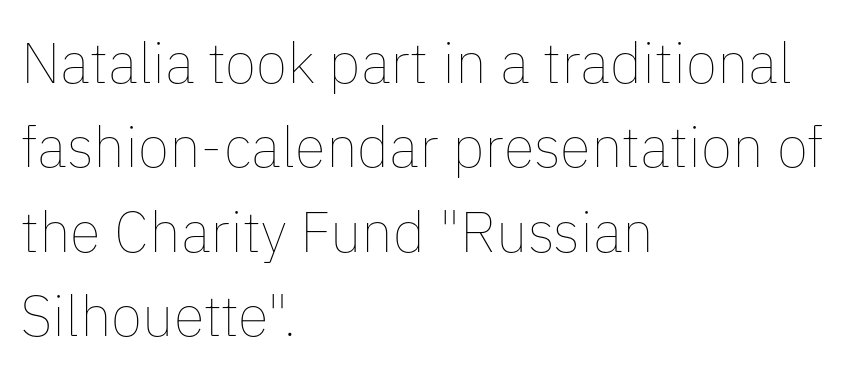
Letters rest on an invisible, unmarked baseline. Upright lettering throughout. The letters advance in unequal steps, a hallmark of proportional type. The face used here is rendered with its standard letterfit. Left-aligned paragraph, ragged on the right.
